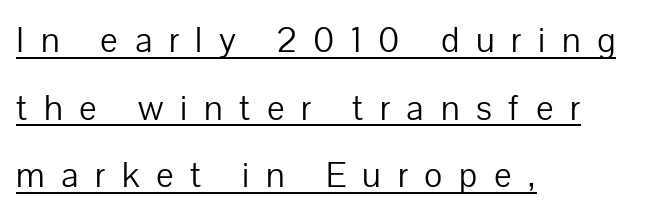
Q: Is the text bold? A: No.
Q: Is the text italic (slanted)? A: No, it is upright.
Q: Is the typeface a serif or a sans-serif typeface? A: Sans-serif.
Q: Is the text underlined? A: Yes.
Q: How is the paragraph aligned? A: Left-aligned.
Q: Is the spacing between letters normal or unusually wide? A: Unusually wide.
Q: Width (condensed, normal, or wide)? A: Normal.
Q: Stroke contrast? A: Low.
Q: x-height? A: Medium.
Q: Monospaced? A: No.
